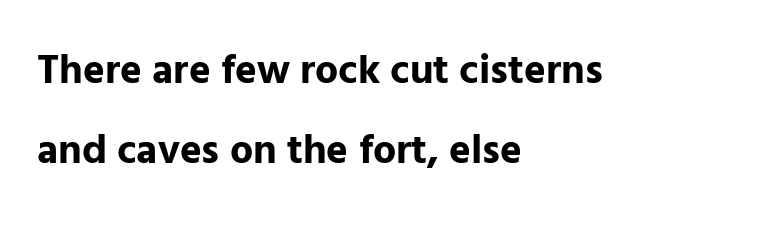
Q: Is the text bold? A: Yes.
Q: Is the text italic (slanted)? A: No, it is upright.
Q: Is the typeface a serif or a sans-serif typeface? A: Sans-serif.
Q: Is the text underlined? A: No.
Q: How is the paragraph aligned? A: Left-aligned.
Q: Is the spacing between letters normal or unusually wide? A: Normal.
Q: Is the spacing between lines tight, normal or loose? A: Loose.
Q: Width (condensed, normal, or wide)? A: Normal.
Q: Stroke contrast? A: Low.
Q: x-height? A: Medium.
Q: Monospaced? A: No.
